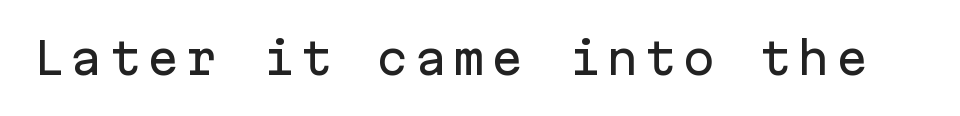
The rendering uses typewriter-style spacing with identical character cells. Honestly, there is no underline to notice here at all. The glyphs in this specimen are sans serif. A typesetter would mark this as roman, not italic.
